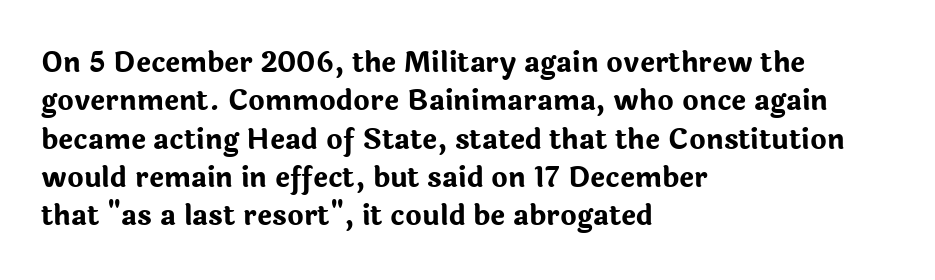
Q: Is the text bold? A: Yes.
Q: Is the text italic (slanted)? A: No, it is upright.
Q: Is the typeface a serif or a sans-serif typeface? A: Sans-serif.
Q: Is the text underlined? A: No.
Q: How is the paragraph aligned? A: Left-aligned.
Q: Is the spacing between letters normal or unusually wide? A: Normal.
Q: Is the spacing between lines tight, normal or loose? A: Normal.
Q: Width (condensed, normal, or wide)? A: Normal.
Q: Stroke contrast? A: Low.
Q: x-height? A: Medium.
Q: Monospaced? A: No.
